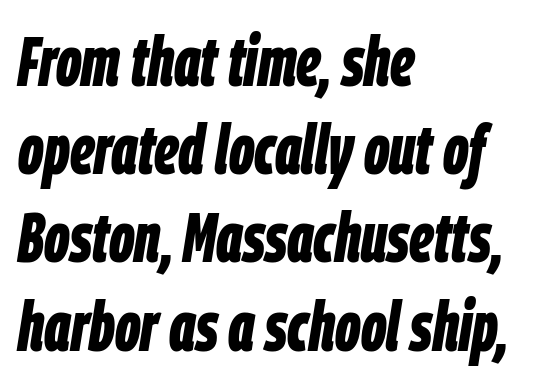
Looks like regular typesetting: each glyph gets only the width it needs. What stands out about the letter spacing? Nothing — it is the standard amount. The foot of each line stays bare and open. The rows are spaced the way most documents space them. It's the slanting kind of type. Typesetter's note: full bold, strokes at maximum text heaviness.
